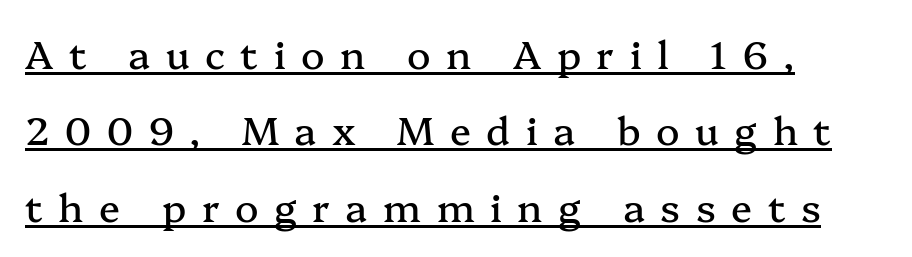
The image shows 39 px serif type, upright; set left-aligned, loose line spacing (1.96x), unusually wide letter spacing (+0.4 em), underlined; medium stroke contrast and a medium x-height.
